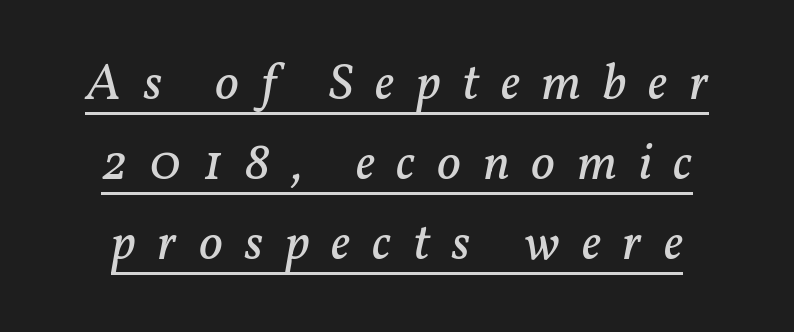
The image shows 52 px regular-weight serif type, italic (leaning right); set centered, normal line spacing (1.54x), unusually wide letter spacing (+0.42 em), underlined; low stroke contrast and a medium x-height.
